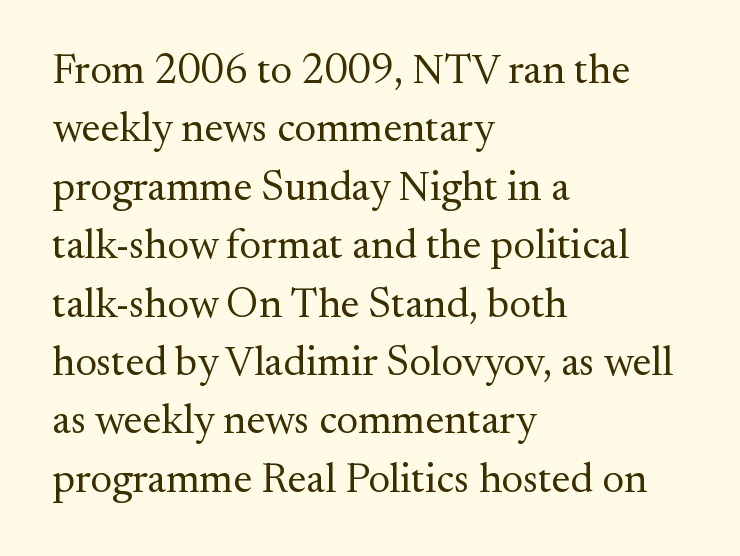
The image shows 42 px regular-weight serif type, upright; set left-aligned, normal line spacing (1.39x), normal letter spacing, not underlined; medium stroke contrast and a small x-height.
